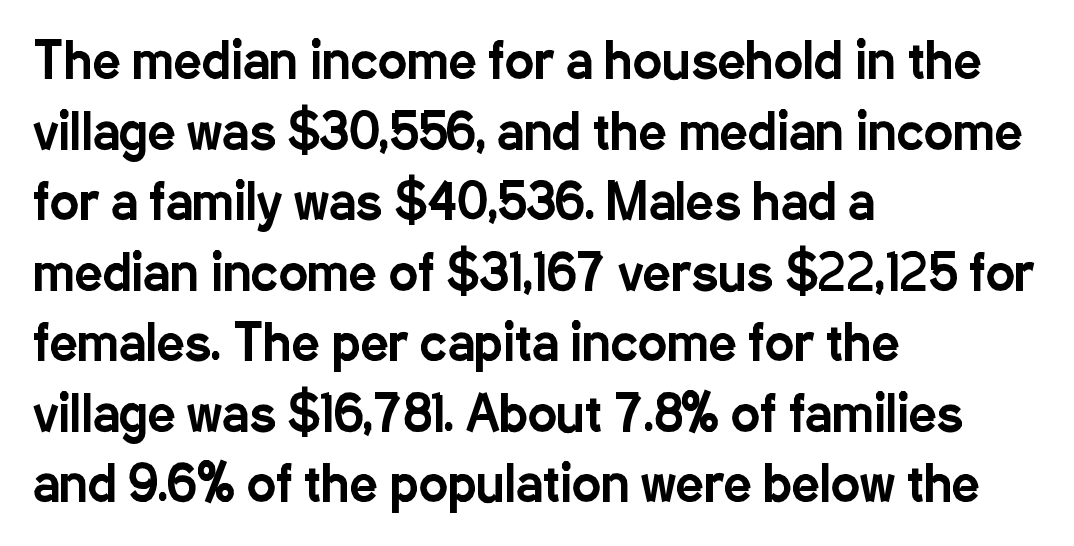
{"serif": "no", "italic": "no", "width": "condensed", "stroke_contrast": "low", "x_height": "medium", "monospaced": "no", "underline": "no", "align": "left", "line_spacing": "normal", "line_spacing_ratio": 1.44, "letter_spacing": "normal", "letter_spacing_em": 0.0, "glyph_px": 49}
